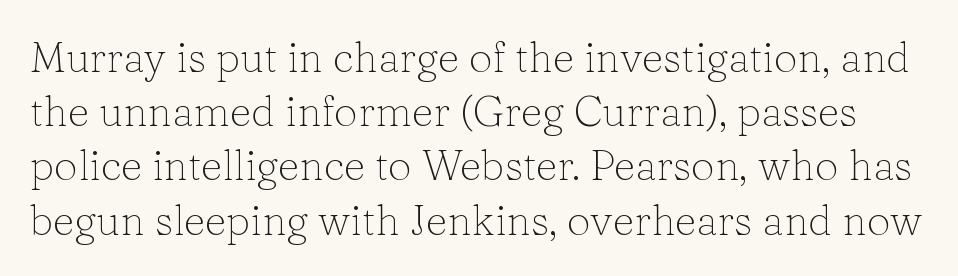
The image shows 42 px light serif type, upright; set normal line spacing (1.29x), normal letter spacing, not underlined; low stroke contrast and a medium x-height.
